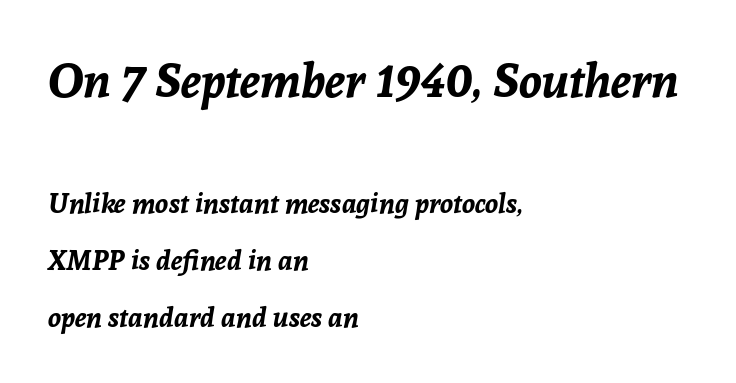
The image shows 47 px bold type, italic (leaning right); set left-aligned, loose line spacing (2.1x), normal letter spacing, not underlined; the first (top) block is 1.74x larger; low stroke contrast and a medium x-height.
